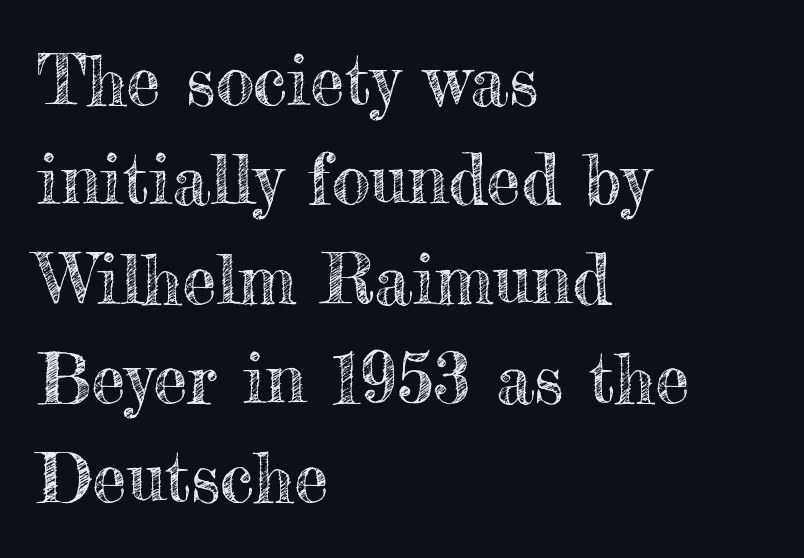
{"italic": "no", "width": "normal", "x_height": "small", "monospaced": "no", "underline": "no", "align": "left", "line_spacing": "normal", "line_spacing_ratio": 1.44, "letter_spacing": "normal", "letter_spacing_em": 0.0, "glyph_px": 69}
